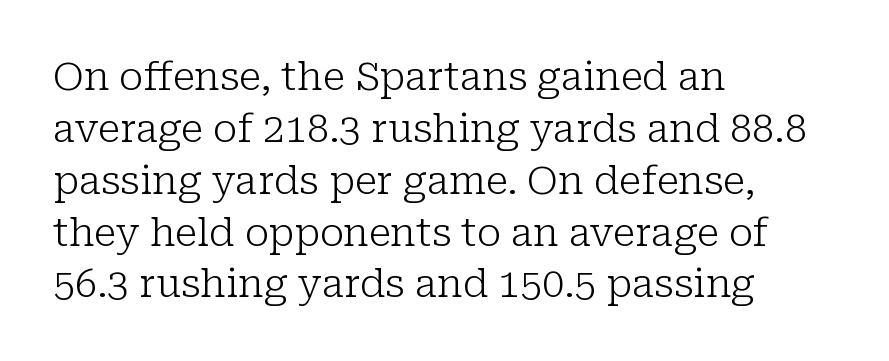
{"serif": "yes", "italic": "no", "bold": "no", "weight": "light", "width": "normal", "stroke_contrast": "low", "x_height": "medium", "monospaced": "no", "underline": "no", "align": "left", "line_spacing": "normal", "line_spacing_ratio": 1.33, "letter_spacing": "normal", "letter_spacing_em": 0.0, "glyph_px": 39}
